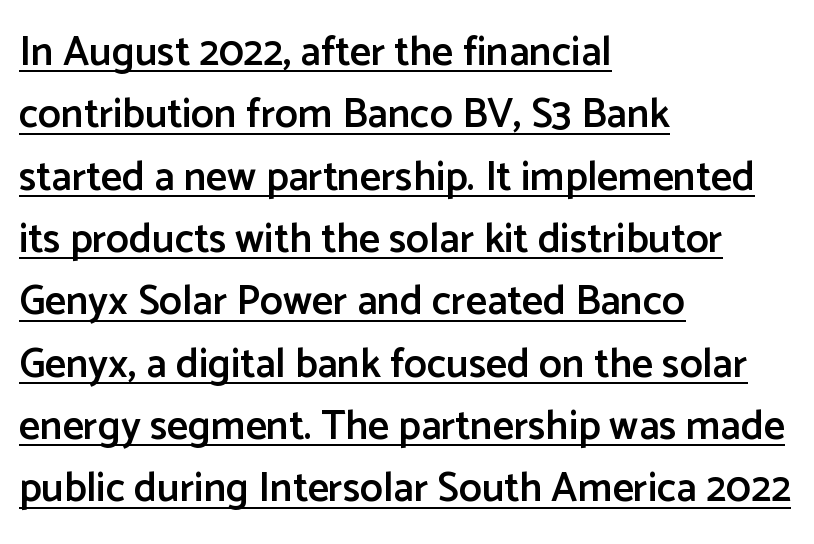
The image shows 41 px semibold sans-serif type, upright; set left-aligned, normal line spacing (1.52x), normal letter spacing, underlined; low stroke contrast and a medium x-height.
